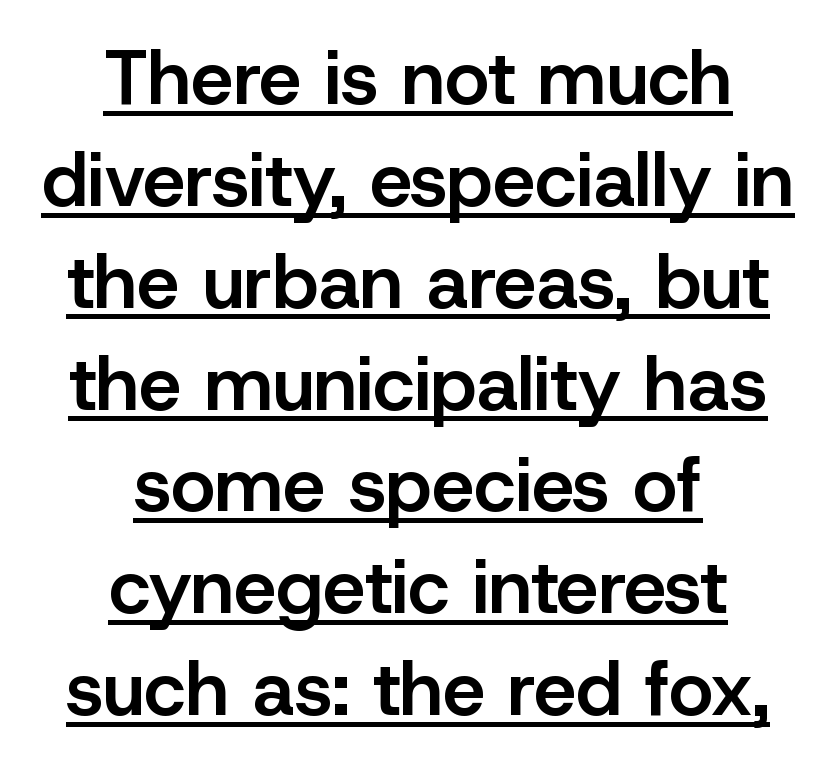
Q: Is the text bold? A: Semi-bold.
Q: Is the text italic (slanted)? A: No, it is upright.
Q: Is the typeface a serif or a sans-serif typeface? A: Sans-serif.
Q: Is the text underlined? A: Yes.
Q: How is the paragraph aligned? A: Centered.
Q: Is the spacing between letters normal or unusually wide? A: Normal.
Q: Is the spacing between lines tight, normal or loose? A: Normal.
Q: Width (condensed, normal, or wide)? A: Normal.
Q: Stroke contrast? A: Low.
Q: x-height? A: Medium.
Q: Monospaced? A: No.
